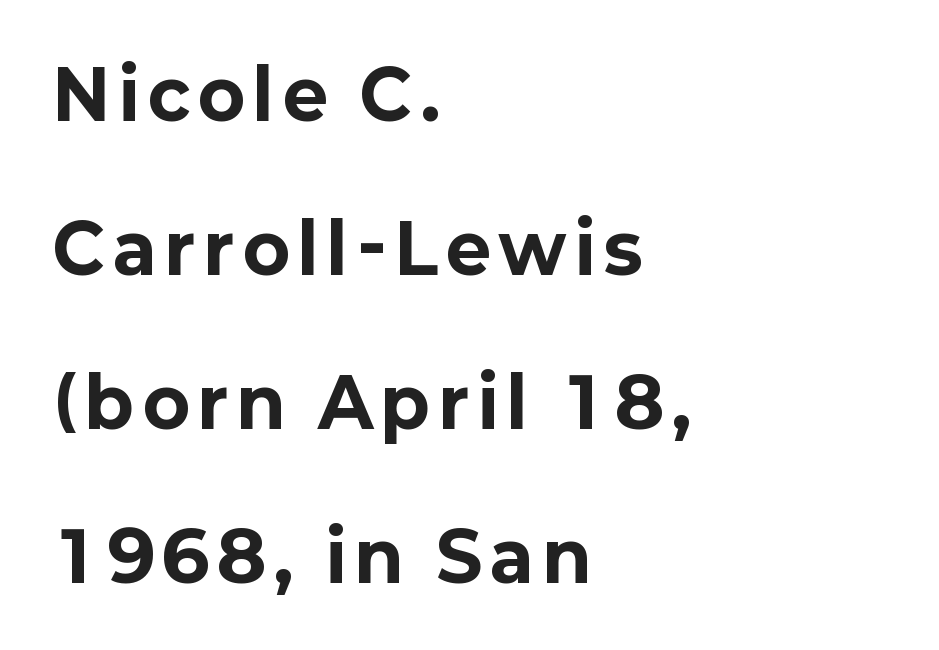
The image shows 69 px bold sans-serif type, upright; set left-aligned, loose line spacing (2.23x), not underlined; low stroke contrast and a medium x-height.
